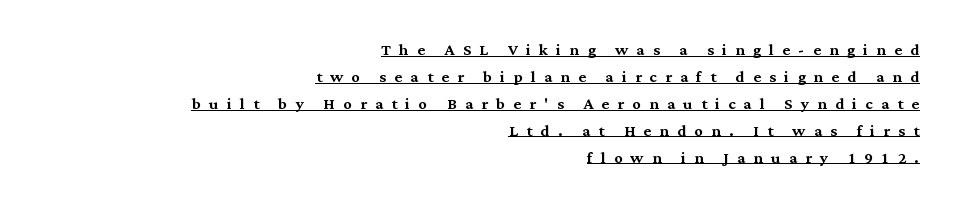
{"italic": "no", "underline": "yes", "align": "right", "line_spacing": "normal", "line_spacing_ratio": 1.28, "letter_spacing": "wide", "letter_spacing_em": 0.39, "glyph_px": 21}
